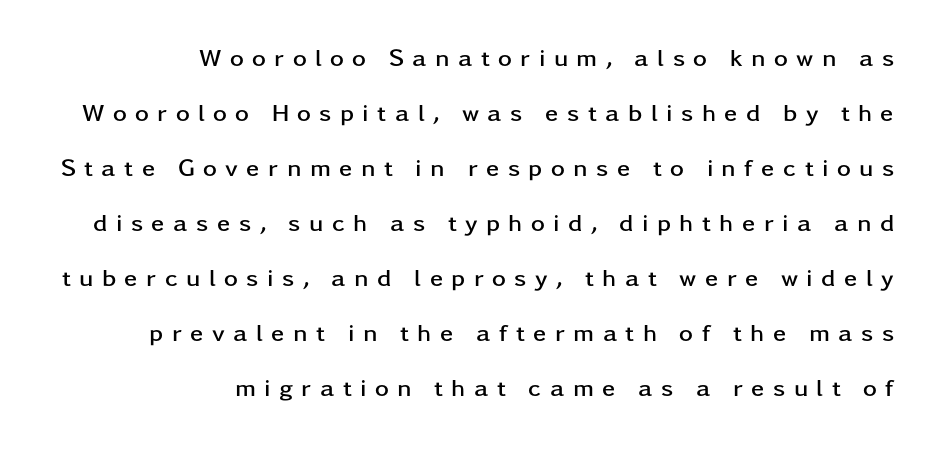
{"italic": "no", "bold": "yes", "underline": "no", "align": "right", "line_spacing": "loose", "line_spacing_ratio": 2.29, "letter_spacing": "wide", "letter_spacing_em": 0.35, "glyph_px": 24}
